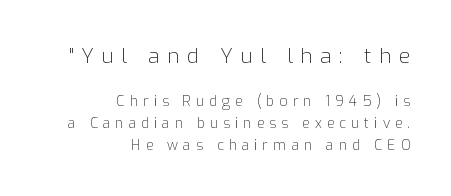
{"italic": "no", "bold": "no", "underline": "no", "align": "right", "line_spacing": "normal", "line_spacing_ratio": 1.57, "letter_spacing": "wide", "letter_spacing_em": 0.36, "larger_block": "first", "size_ratio": 1.5, "glyph_px": 21}
